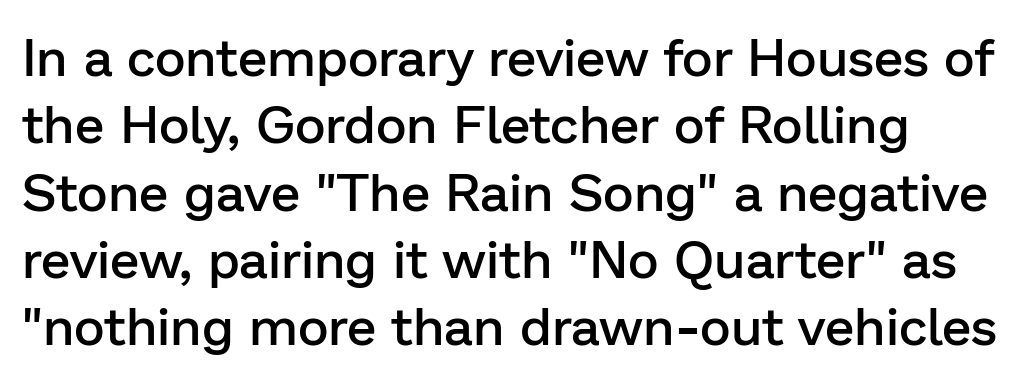
Q: Is the text bold? A: Semi-bold.
Q: Is the text italic (slanted)? A: No, it is upright.
Q: Is the typeface a serif or a sans-serif typeface? A: Sans-serif.
Q: Is the text underlined? A: No.
Q: How is the paragraph aligned? A: Left-aligned.
Q: Is the spacing between letters normal or unusually wide? A: Normal.
Q: Is the spacing between lines tight, normal or loose? A: Normal.
Q: Width (condensed, normal, or wide)? A: Normal.
Q: Stroke contrast? A: Low.
Q: x-height? A: Medium.
Q: Monospaced? A: No.
